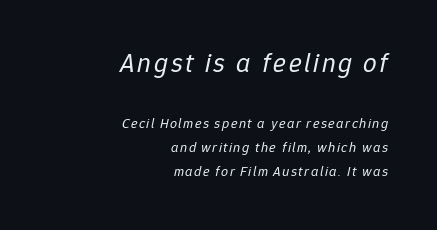
The image shows 27 px text type, italic (leaning right); set right-aligned, normal line spacing (1.7x), not underlined; the first (top) block is 1.93x larger.
